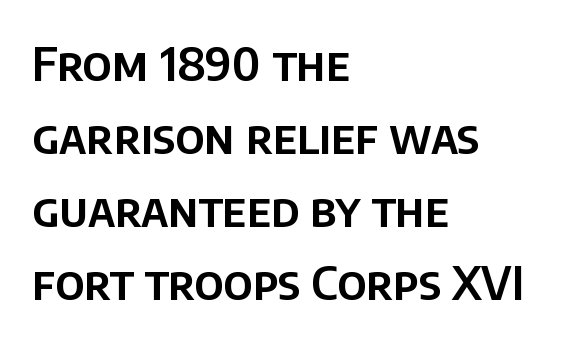
{"serif": "no", "italic": "no", "width": "normal", "stroke_contrast": "low", "x_height": "large", "monospaced": "no", "underline": "no", "align": "left", "line_spacing": "normal", "line_spacing_ratio": 1.55, "letter_spacing": "normal", "letter_spacing_em": 0.0, "glyph_px": 47}
